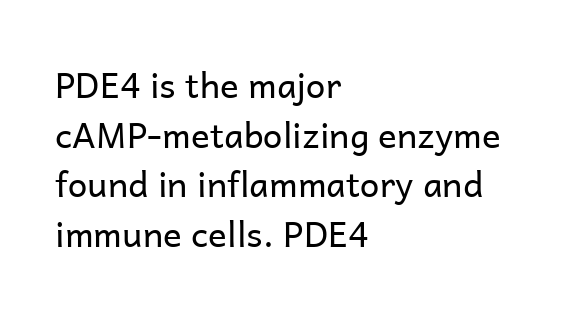
This sample uses an upright cut, with every glyph sitting square on the baseline. No letter is thick-stroked: the sample isn't bold. In terms of letterform style, serifs are entirely absent. Successive baselines arrive at the customary interval. Has an underline been added? It has not. These lines stack with their left ends in a neat column.
